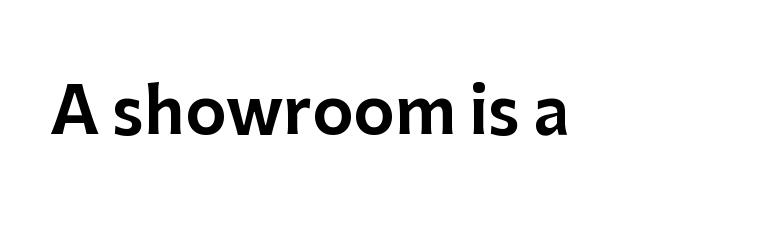
In terms of letterspacing, this is plain default setting. These lines are rendered in a variable-pitch font. Lines of text with bare space underneath. Typographically, this falls in the sans-serif category. Rendered with straight, roman letterforms.
